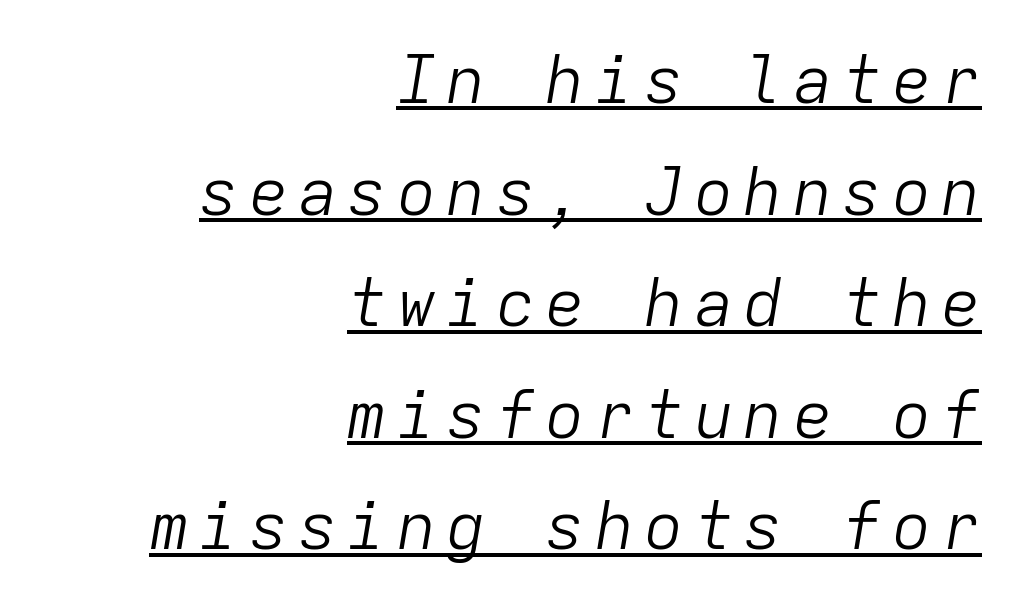
The image shows 66 px light type, italic (leaning right), monospaced; set right-aligned, normal line spacing (1.69x), underlined; low stroke contrast and a medium x-height.
